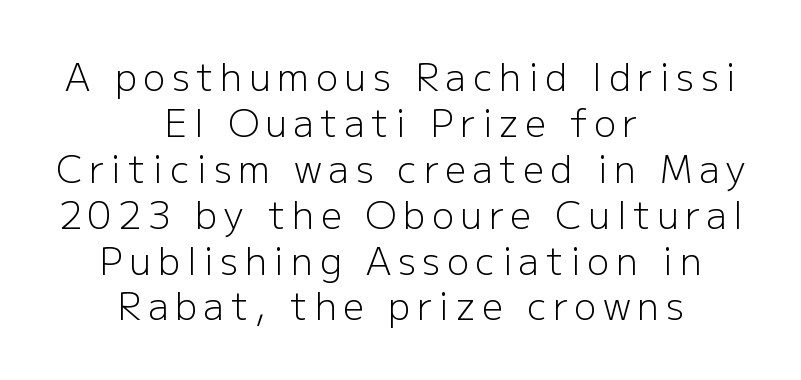
{"serif": "no", "italic": "no", "bold": "no", "weight": "light", "width": "normal", "stroke_contrast": "low", "x_height": "medium", "monospaced": "no", "underline": "no", "align": "center", "line_spacing_ratio": 1.24, "glyph_px": 37}
